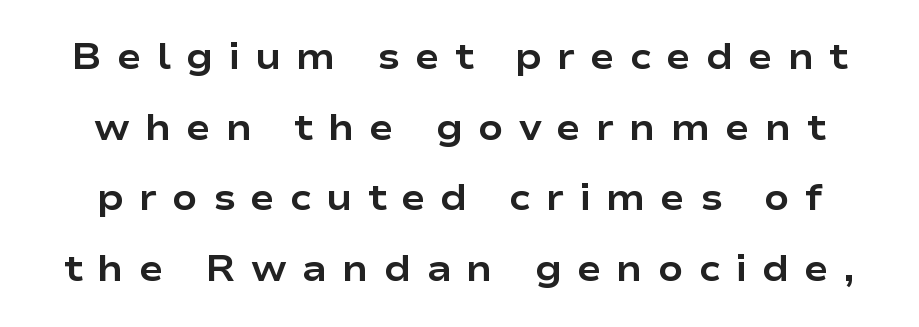
The face used here has the dense, thick strokes of a bold. Is there much room between lines? Yes — plenty of vertical air separates them. Think of a printed novel: that variable character pitch is what you see here. The tracking reads as deliberately expanded to a designer's eye. This sample uses a sans-serif face. The gap between lines stays unmarked.
